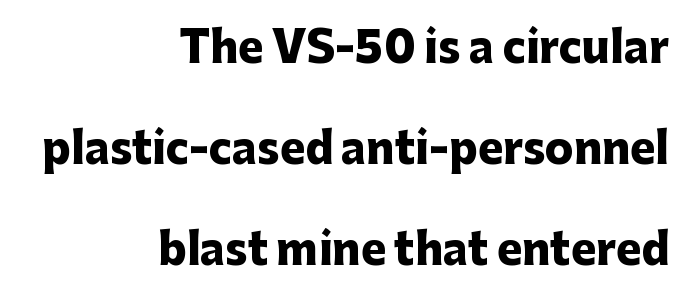
{"serif": "no", "italic": "no", "bold": "yes", "weight": "heavy", "width": "normal", "stroke_contrast": "low", "x_height": "medium", "monospaced": "no", "underline": "no", "align": "right", "line_spacing": "loose", "line_spacing_ratio": 2.41, "letter_spacing": "normal", "letter_spacing_em": 0.0, "glyph_px": 42}
